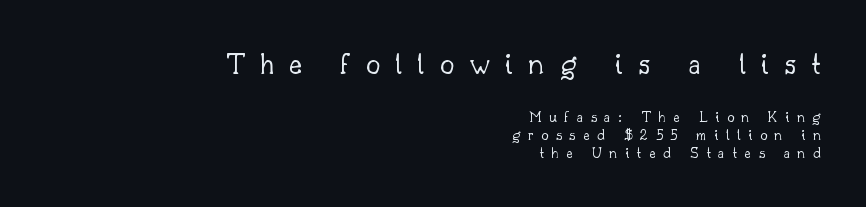
{"italic": "no", "bold": "no", "weight": "light", "width": "normal", "stroke_contrast": "low", "x_height": "small", "monospaced": "no", "underline": "no", "align": "right", "line_spacing": "tight", "line_spacing_ratio": 1.13, "letter_spacing": "wide", "letter_spacing_em": 0.47, "larger_block": "first", "size_ratio": 2.0, "glyph_px": 32}
